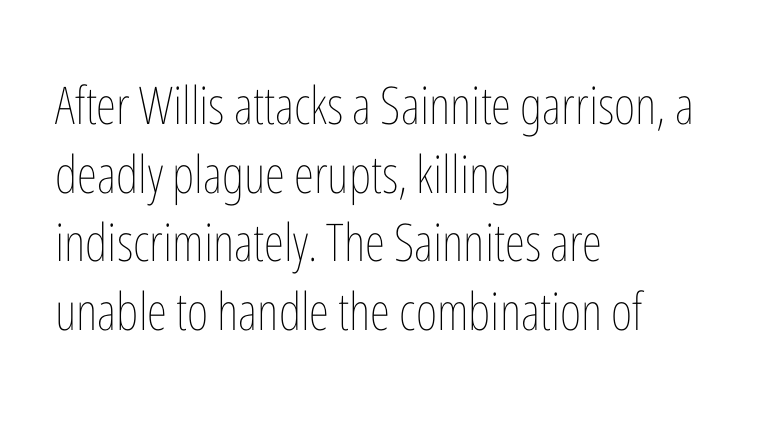
Between one letter and the next there's only the usual sliver of space. This sample keeps an unexceptional amount of space between lines. This is roman type, the default non-slanted kind. The strip under each line holds only bare page.
